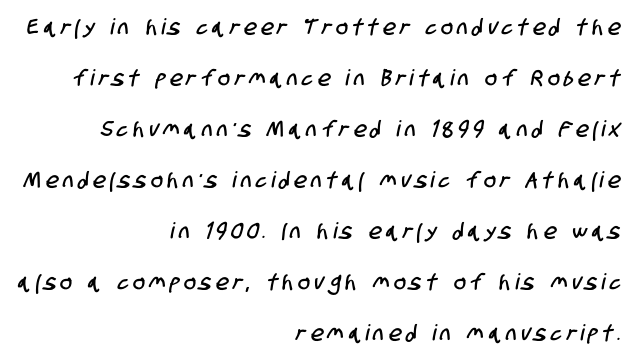
Typeset ragged left — the right edge is the straight one. How are the letters spaced? Widely, with obvious added tracking. Has an underline been added? It has not. The line-height multiplier appears high, well above default.
